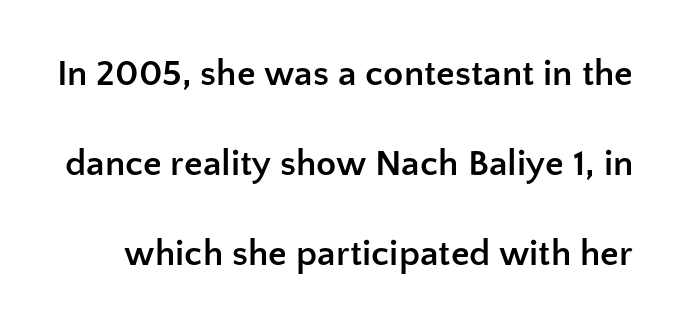
Q: Is the text bold? A: Yes.
Q: Is the text italic (slanted)? A: No, it is upright.
Q: Is the typeface a serif or a sans-serif typeface? A: Sans-serif.
Q: Is the text underlined? A: No.
Q: Is the spacing between letters normal or unusually wide? A: Normal.
Q: Is the spacing between lines tight, normal or loose? A: Loose.
Q: Width (condensed, normal, or wide)? A: Normal.
Q: Stroke contrast? A: Low.
Q: x-height? A: Medium.
Q: Monospaced? A: No.
